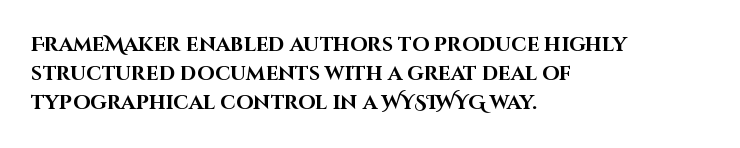
Q: Is the text bold? A: Yes.
Q: Is the text italic (slanted)? A: No, it is upright.
Q: Is the text underlined? A: No.
Q: How is the paragraph aligned? A: Left-aligned.
Q: Is the spacing between letters normal or unusually wide? A: Normal.
Q: Is the spacing between lines tight, normal or loose? A: Normal.
